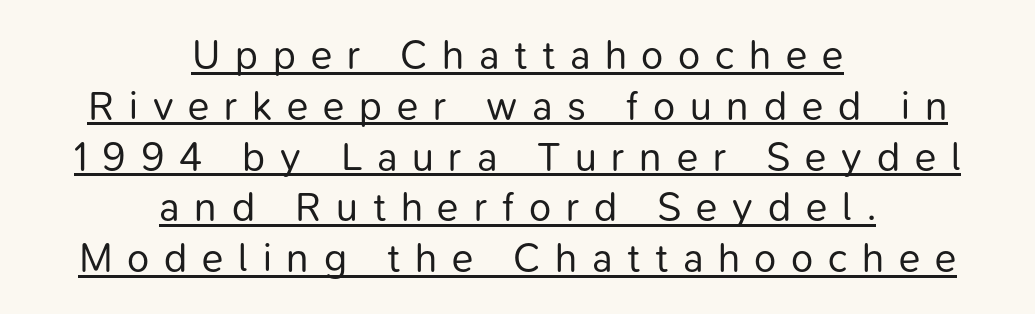
{"serif": "no", "italic": "no", "bold": "no", "weight": "regular", "width": "normal", "stroke_contrast": "low", "x_height": "medium", "monospaced": "no", "underline": "yes", "align": "center", "line_spacing": "normal", "line_spacing_ratio": 1.27, "letter_spacing": "wide", "letter_spacing_em": 0.37, "glyph_px": 40}
